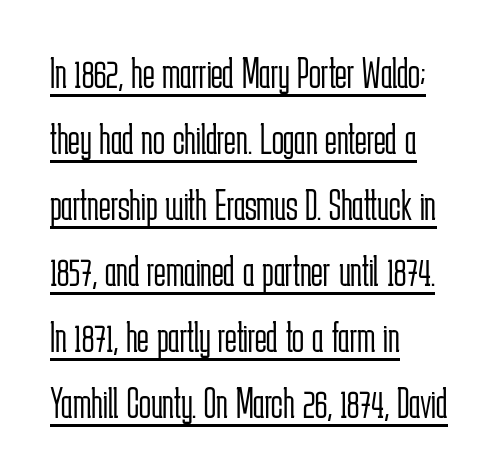
{"serif": "no", "italic": "no", "bold": "no", "weight": "light", "width": "condensed", "stroke_contrast": "low", "x_height": "medium", "monospaced": "no", "underline": "yes", "align": "left", "line_spacing": "normal", "line_spacing_ratio": 1.5, "letter_spacing": "normal", "letter_spacing_em": 0.0, "glyph_px": 44}
